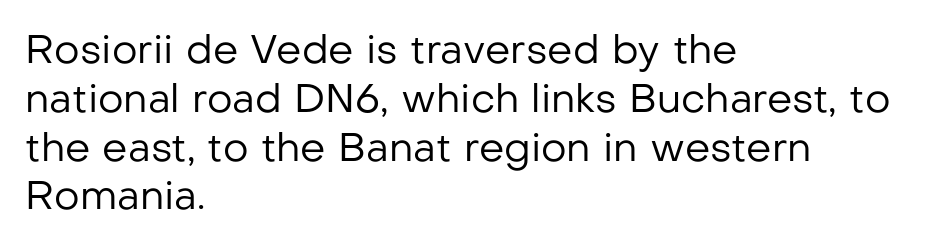
{"serif": "no", "italic": "no", "bold": "no", "weight": "regular", "width": "normal", "stroke_contrast": "low", "x_height": "medium", "monospaced": "no", "underline": "no", "align": "left", "line_spacing_ratio": 1.22, "letter_spacing": "normal", "letter_spacing_em": 0.0, "glyph_px": 40}
